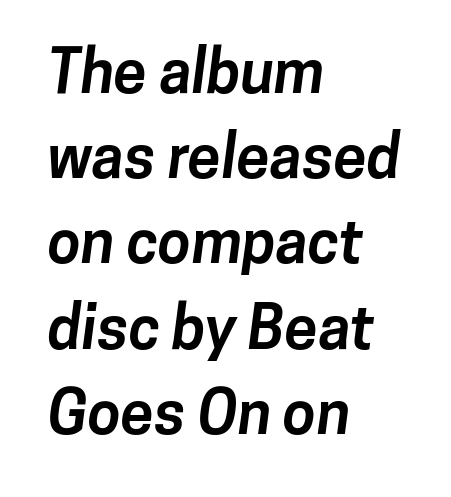
{"serif": "no", "bold": "yes", "weight": "bold", "width": "normal", "stroke_contrast": "low", "x_height": "medium", "monospaced": "no", "underline": "no", "align": "left", "line_spacing": "normal", "line_spacing_ratio": 1.42, "letter_spacing": "normal", "letter_spacing_em": 0.0, "glyph_px": 60}
